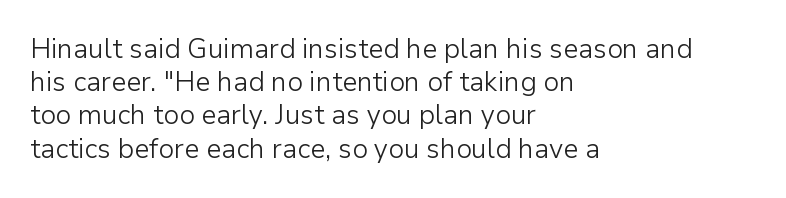
The image shows 27 px text type, upright; set left-aligned, line spacing 1.23x, normal letter spacing, not underlined.
